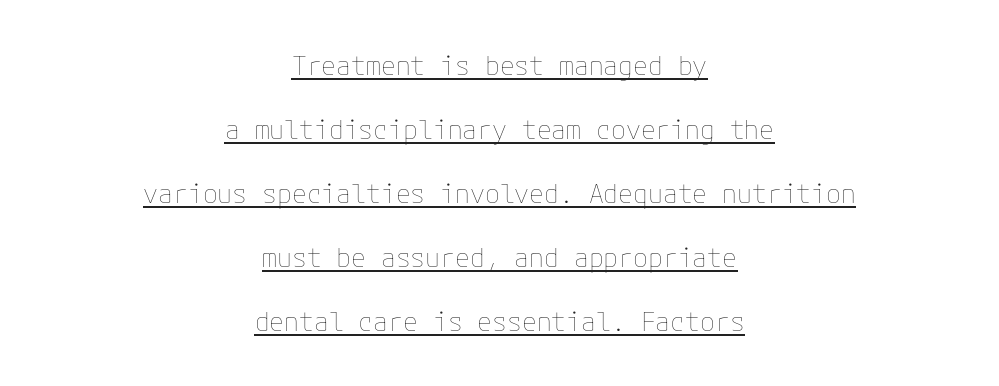
The image shows 27 px text type, upright; set centered, loose line spacing (2.37x), normal letter spacing, underlined.
